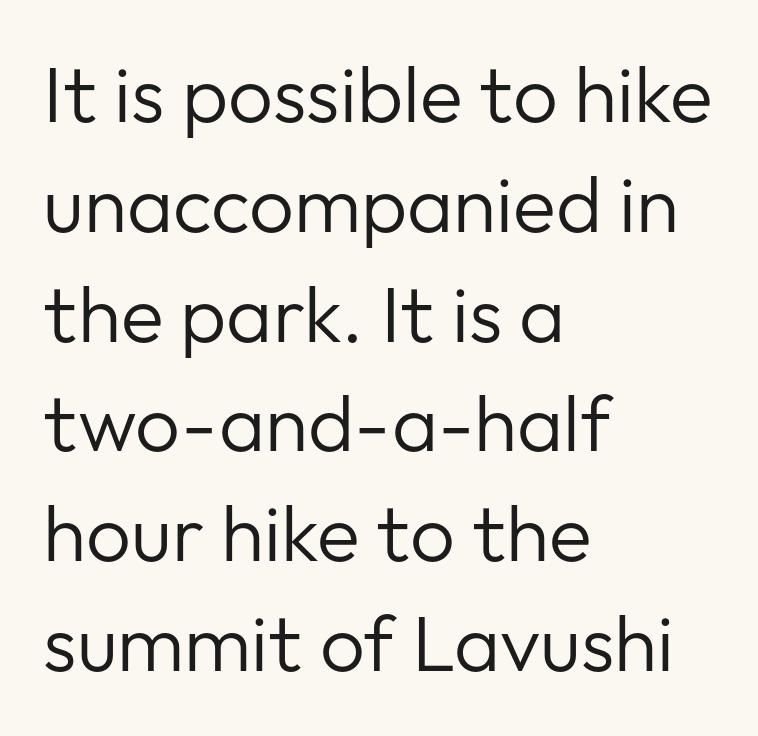
Does the copy run flush right? No — it runs flush left. Looks like regular typesetting: each glyph gets only the width it needs. Italic: no, the glyphs are upright roman. Nobody drew a line under any word here.
